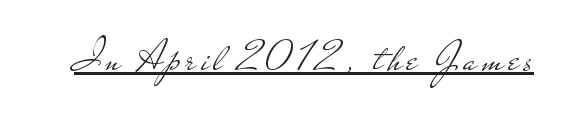
{"serif": "no", "bold": "no", "weight": "light", "width": "wide", "stroke_contrast": "low", "x_height": "small", "monospaced": "no", "underline": "yes", "glyph_px": 44}
